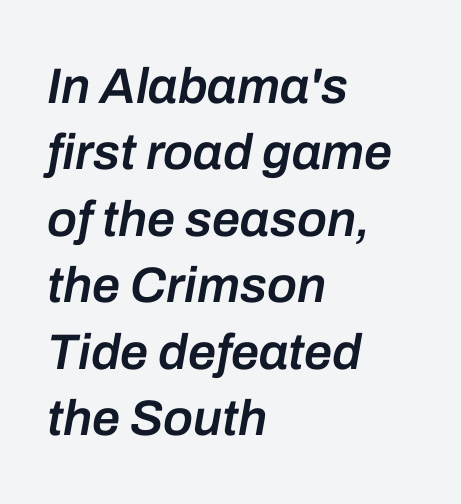
Yep, that's italic — everything's leaning. Do the characters align in a grid? No, the font is proportional. Compared with a centered layout, this one pins lines to the left instead. Each word holds together tightly as a unit, with standard inter-letter gaps. The block of text has a typical density, with ordinary space between rows. Semibold letterforms, between regular and bold.
